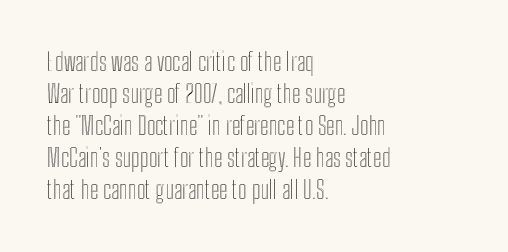
{"italic": "no", "underline": "no", "align": "left", "line_spacing": "normal", "line_spacing_ratio": 1.33, "letter_spacing": "normal", "letter_spacing_em": 0.0, "glyph_px": 24}
